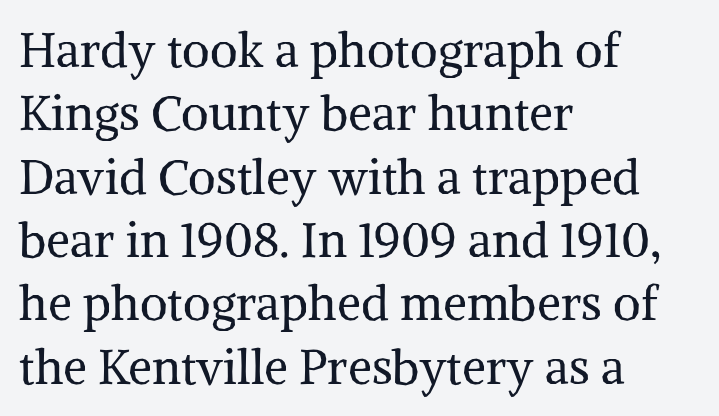
Q: Is the text bold? A: No.
Q: Is the text italic (slanted)? A: No, it is upright.
Q: Is the typeface a serif or a sans-serif typeface? A: Serif.
Q: Is the text underlined? A: No.
Q: How is the paragraph aligned? A: Left-aligned.
Q: Is the spacing between letters normal or unusually wide? A: Normal.
Q: Is the spacing between lines tight, normal or loose? A: Normal.
Q: Width (condensed, normal, or wide)? A: Normal.
Q: Stroke contrast? A: Medium.
Q: x-height? A: Medium.
Q: Monospaced? A: No.
